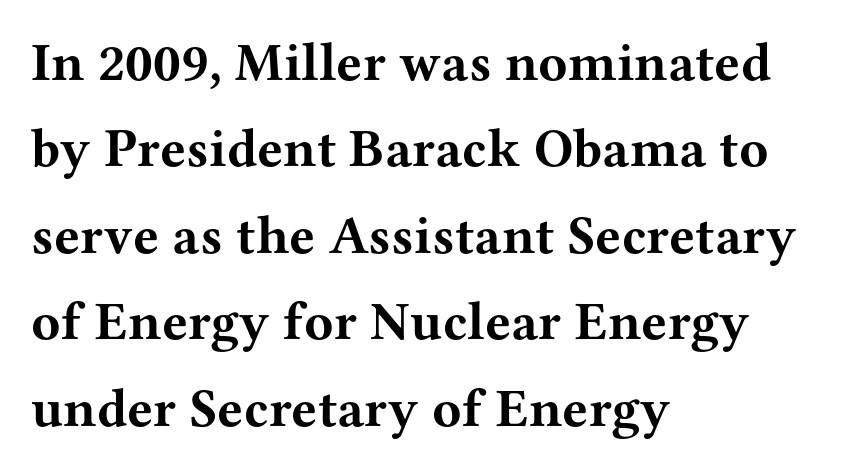
Q: Is the text bold? A: Yes.
Q: Is the text italic (slanted)? A: No, it is upright.
Q: Is the typeface a serif or a sans-serif typeface? A: Serif.
Q: Is the text underlined? A: No.
Q: How is the paragraph aligned? A: Left-aligned.
Q: Is the spacing between letters normal or unusually wide? A: Normal.
Q: Is the spacing between lines tight, normal or loose? A: Normal.
Q: Width (condensed, normal, or wide)? A: Wide.
Q: Stroke contrast? A: Medium.
Q: x-height? A: Medium.
Q: Monospaced? A: No.
